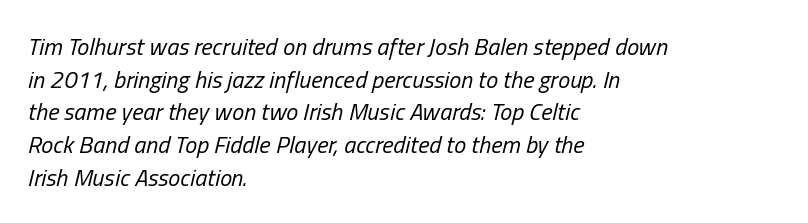
Q: Is the text bold? A: No.
Q: Is the text italic (slanted)? A: Yes, it leans right by about 13 degrees.
Q: Is the text underlined? A: No.
Q: How is the paragraph aligned? A: Left-aligned.
Q: Is the spacing between letters normal or unusually wide? A: Normal.
Q: Is the spacing between lines tight, normal or loose? A: Normal.
